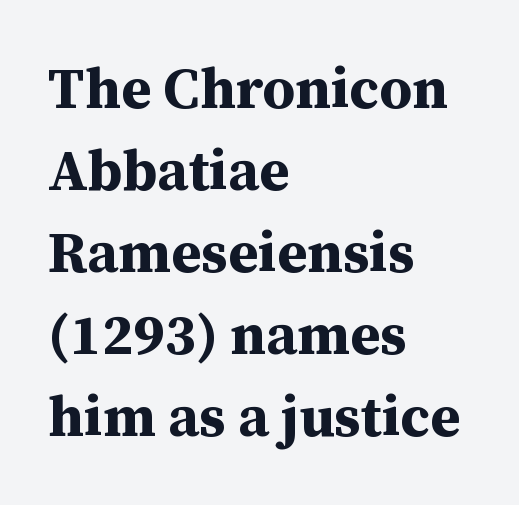
Honestly, the row spacing looks completely unremarkable. Typographic density is high because the face is bold. The font's upright variant was chosen for this text. Regarding serifs, this sample has them.
